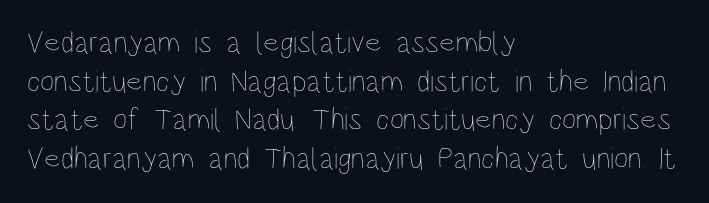
{"italic": "no", "bold": "no", "weight": "thin", "width": "condensed", "stroke_contrast": "low", "x_height": "large", "monospaced": "no", "underline": "no", "align": "left", "line_spacing": "normal", "line_spacing_ratio": 1.25, "letter_spacing": "normal", "letter_spacing_em": 0.0, "glyph_px": 31}
